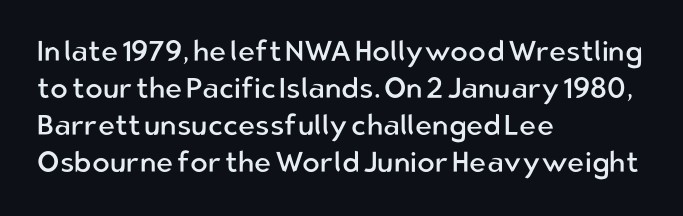
Q: Is the text bold? A: No.
Q: Is the text italic (slanted)? A: No, it is upright.
Q: Is the typeface a serif or a sans-serif typeface? A: Sans-serif.
Q: Is the text underlined? A: No.
Q: How is the paragraph aligned? A: Left-aligned.
Q: Is the spacing between letters normal or unusually wide? A: Normal.
Q: Is the spacing between lines tight, normal or loose? A: Normal.
Q: Width (condensed, normal, or wide)? A: Normal.
Q: Stroke contrast? A: Low.
Q: x-height? A: Medium.
Q: Monospaced? A: No.
